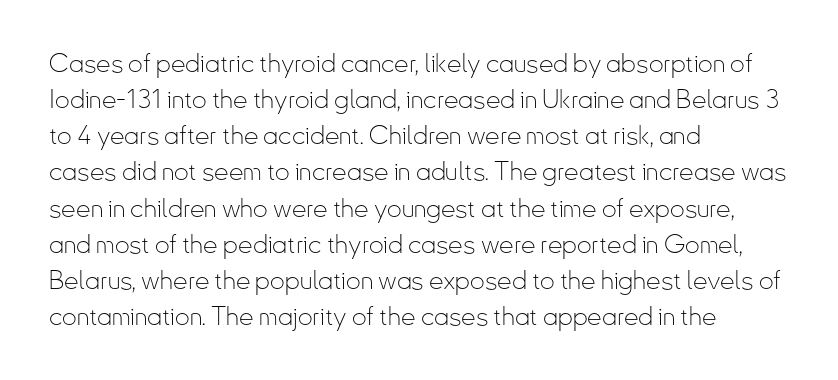
Teacher's note: observe the even left margin — that is flush-left alignment. Students, note that the glyphs here touch the page at normal intervals. Do the letters lean? They stand straight. Descenders hang freely into open space. Stem width sits at or under what a default text font uses.
